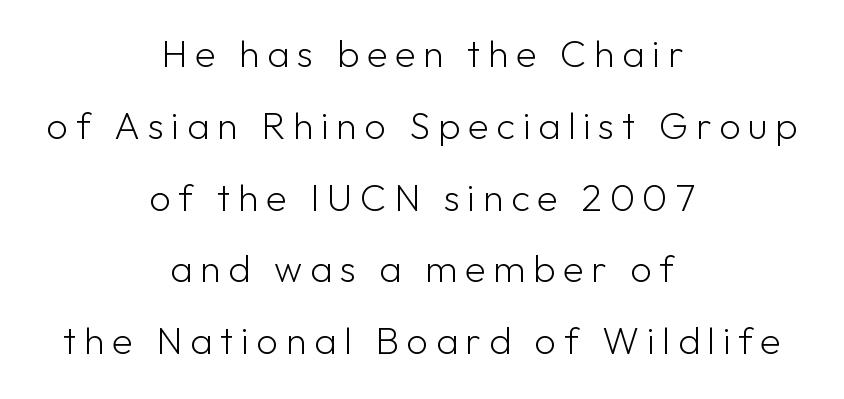
No extra ink here — the face is not bold. Check where the strokes stop: nothing finishes them off — pure sans. Vertical strokes here are truly vertical. A centered setting, common on invitations and titles, is used for this passage. This rendering features lettering with no underline. There is plenty of visible air inserted between adjacent glyphs.
